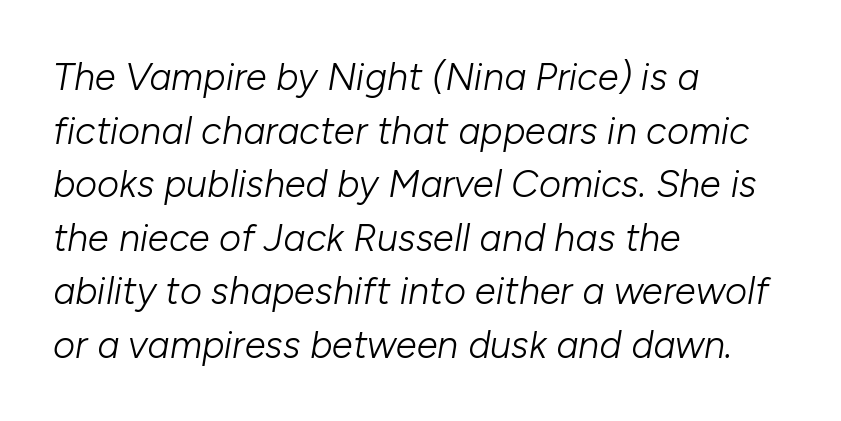
{"italic": "yes", "lean": "right", "slant_degrees": 10, "bold": "no", "weight": "light", "width": "normal", "stroke_contrast": "low", "x_height": "medium", "monospaced": "no", "underline": "no", "align": "left", "line_spacing": "normal", "line_spacing_ratio": 1.41, "letter_spacing": "normal", "letter_spacing_em": 0.0, "glyph_px": 38}
